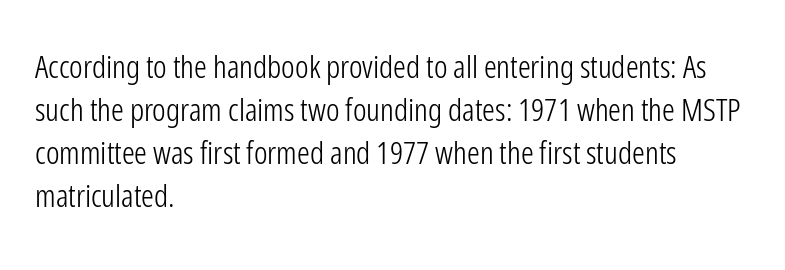
The image shows 32 px light, condensed sans-serif type, upright; set left-aligned, normal line spacing (1.34x), normal letter spacing, not underlined; low stroke contrast and a medium x-height.
